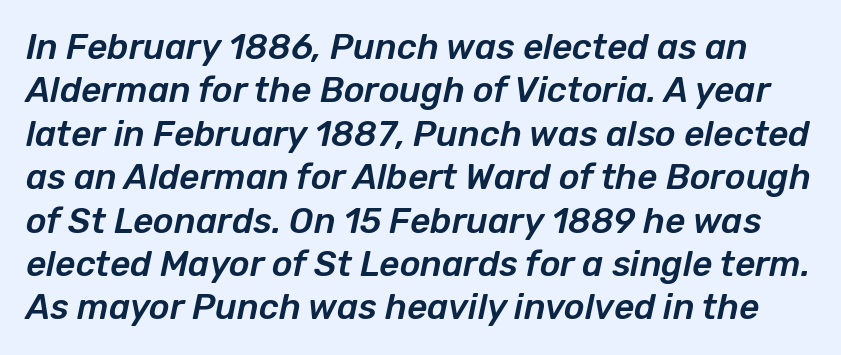
Bare-footed words on every line. The face used here is rendered with its standard letterfit. Does the lettering tilt? It does — this is italic. Think of a printed novel: that variable character pitch is what you see here.
